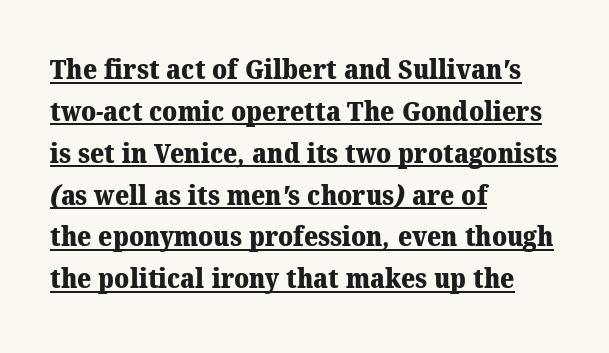
{"bold": "yes", "underline": "yes", "align": "left", "line_spacing": "normal", "line_spacing_ratio": 1.55, "letter_spacing": "normal", "letter_spacing_em": 0.0, "glyph_px": 27}
